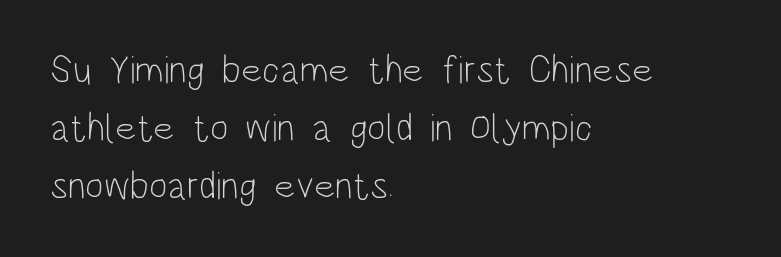
Q: Is the text bold? A: No.
Q: Is the text italic (slanted)? A: No, it is upright.
Q: Is the typeface a serif or a sans-serif typeface? A: Sans-serif.
Q: Is the text underlined? A: No.
Q: How is the paragraph aligned? A: Left-aligned.
Q: Is the spacing between letters normal or unusually wide? A: Normal.
Q: Is the spacing between lines tight, normal or loose? A: Normal.
Q: Width (condensed, normal, or wide)? A: Condensed.
Q: Stroke contrast? A: Low.
Q: x-height? A: Large.
Q: Monospaced? A: No.
